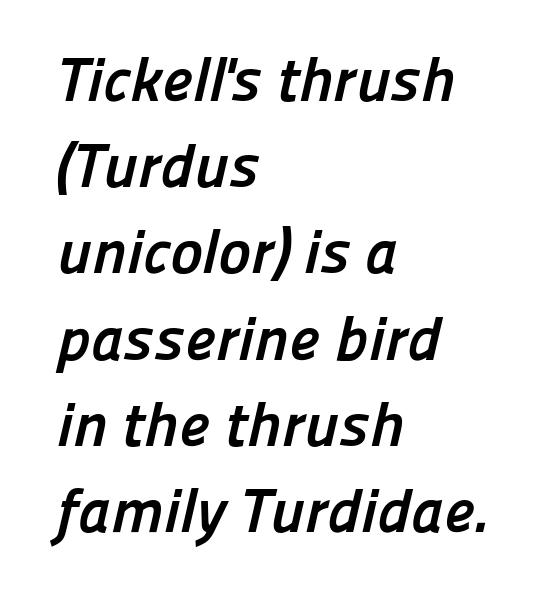
Character widths vary here, with narrow letters taking less room than wide ones. The leading is moderate, giving the passage an even texture. Decoration check: the copy has no underline. Heavy-handed strokes throughout: this text is bold.
